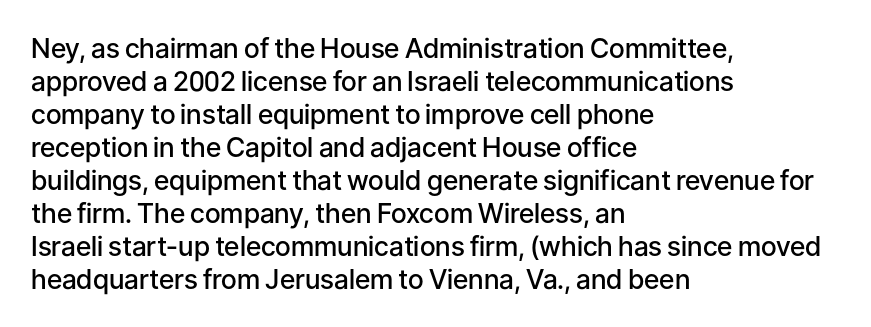
The compositor pushed each line to the left boundary. The space beneath each line is pristine and unruled. Moderately thickened strokes mark this as semibold type. Letter spacing: default. Quick note: not italic, upright.
